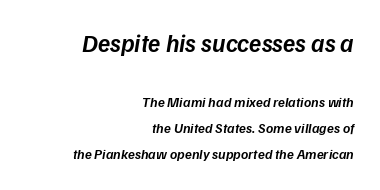
Look at the tracking — it's just the regular setting, nothing added. Designer's note — italics engaged. The passage shown is not underscored anywhere. Note: larger setting up top, smaller setting below.
